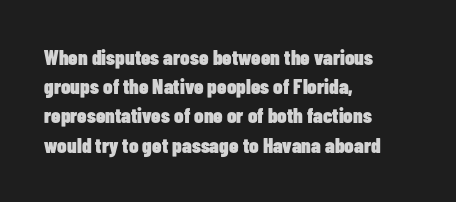
Q: Is the text bold? A: Yes.
Q: Is the text italic (slanted)? A: No, it is upright.
Q: Is the text underlined? A: No.
Q: How is the paragraph aligned? A: Left-aligned.
Q: Is the spacing between letters normal or unusually wide? A: Normal.
Q: Is the spacing between lines tight, normal or loose? A: Normal.
